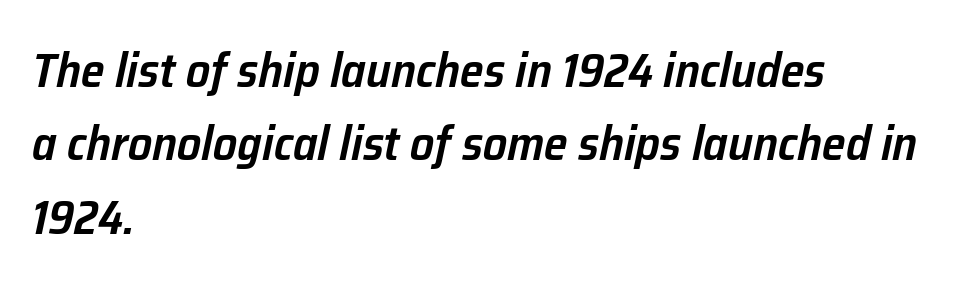
Q: Is the text bold? A: Semi-bold.
Q: Is the text italic (slanted)? A: Yes, it leans right by about 12 degrees.
Q: Is the text underlined? A: No.
Q: How is the paragraph aligned? A: Left-aligned.
Q: Is the spacing between letters normal or unusually wide? A: Normal.
Q: Is the spacing between lines tight, normal or loose? A: Normal.
Q: Width (condensed, normal, or wide)? A: Normal.
Q: Stroke contrast? A: Low.
Q: x-height? A: Medium.
Q: Monospaced? A: No.
